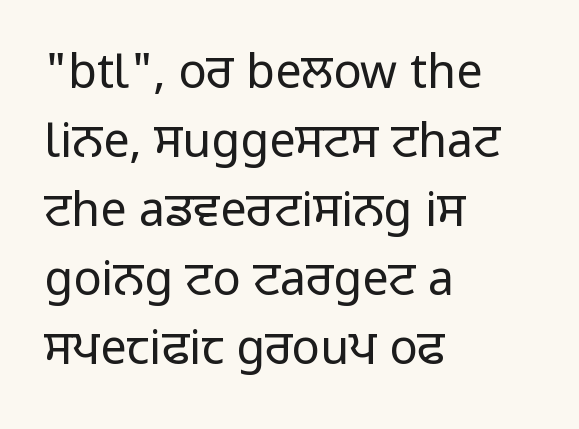
Q: Is the text bold? A: No.
Q: Is the text italic (slanted)? A: No, it is upright.
Q: Is the typeface a serif or a sans-serif typeface? A: Sans-serif.
Q: Is the text underlined? A: No.
Q: How is the paragraph aligned? A: Left-aligned.
Q: Is the spacing between letters normal or unusually wide? A: Normal.
Q: Is the spacing between lines tight, normal or loose? A: Normal.
Q: Width (condensed, normal, or wide)? A: Normal.
Q: Stroke contrast? A: Low.
Q: x-height? A: Medium.
Q: Monospaced? A: No.
